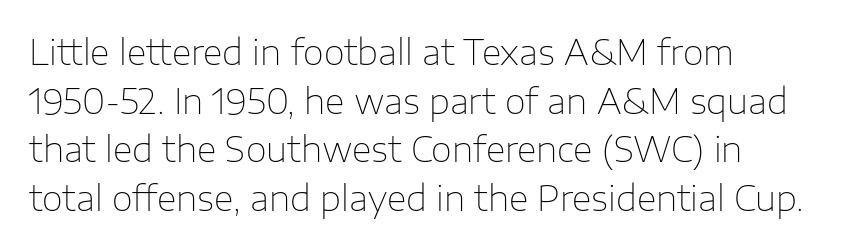
Q: Is the text bold? A: No.
Q: Is the text italic (slanted)? A: No, it is upright.
Q: Is the typeface a serif or a sans-serif typeface? A: Sans-serif.
Q: Is the text underlined? A: No.
Q: How is the paragraph aligned? A: Left-aligned.
Q: Is the spacing between letters normal or unusually wide? A: Normal.
Q: Is the spacing between lines tight, normal or loose? A: Normal.
Q: Width (condensed, normal, or wide)? A: Normal.
Q: Stroke contrast? A: Low.
Q: x-height? A: Medium.
Q: Monospaced? A: No.
